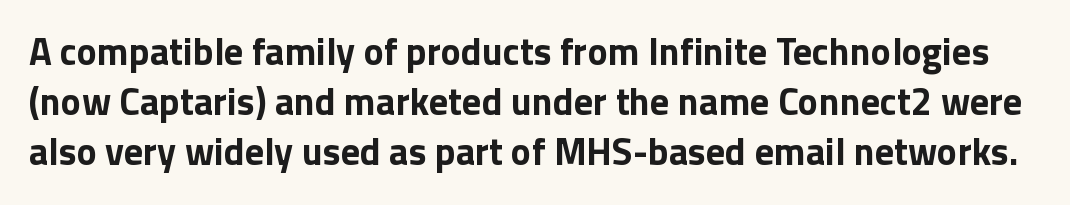
Q: Is the text bold? A: Yes.
Q: Is the text italic (slanted)? A: No, it is upright.
Q: Is the typeface a serif or a sans-serif typeface? A: Sans-serif.
Q: Is the text underlined? A: No.
Q: Is the spacing between letters normal or unusually wide? A: Normal.
Q: Is the spacing between lines tight, normal or loose? A: Normal.
Q: Width (condensed, normal, or wide)? A: Normal.
Q: Stroke contrast? A: Low.
Q: x-height? A: Medium.
Q: Monospaced? A: No.
